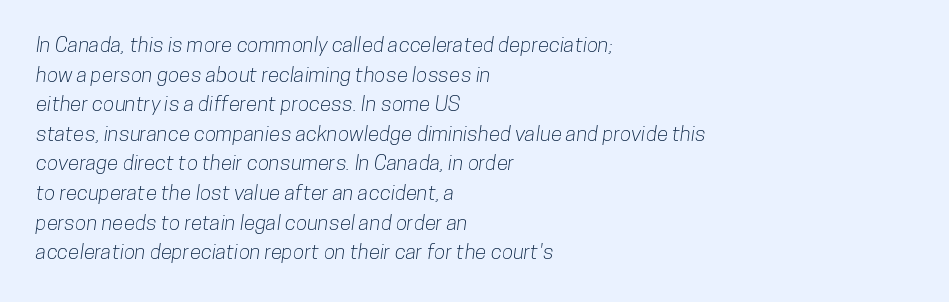
Check the space under the baseline: it is left empty. One glance says typical: line gaps are just what's usual. The rendering keeps characters at their native spacing. Horizontally, the lines are justified to the leading edge only.
